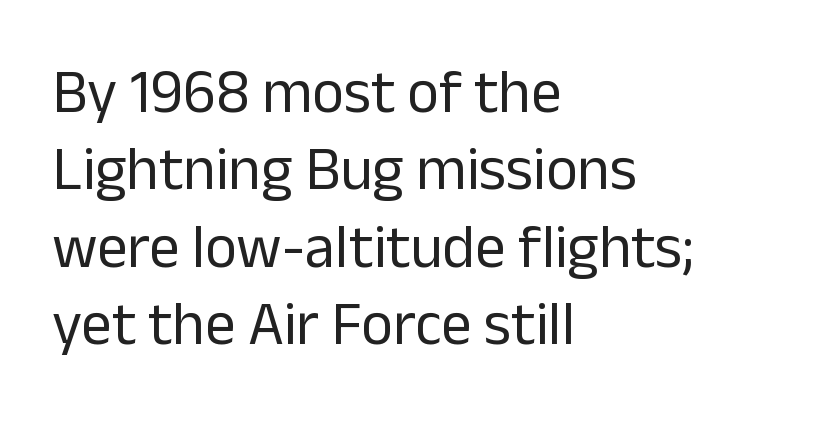
{"serif": "no", "italic": "no", "bold": "no", "weight": "regular", "width": "normal", "stroke_contrast": "low", "x_height": "medium", "monospaced": "no", "underline": "no", "align": "left", "line_spacing": "normal", "line_spacing_ratio": 1.27, "letter_spacing": "normal", "letter_spacing_em": 0.0, "glyph_px": 61}
